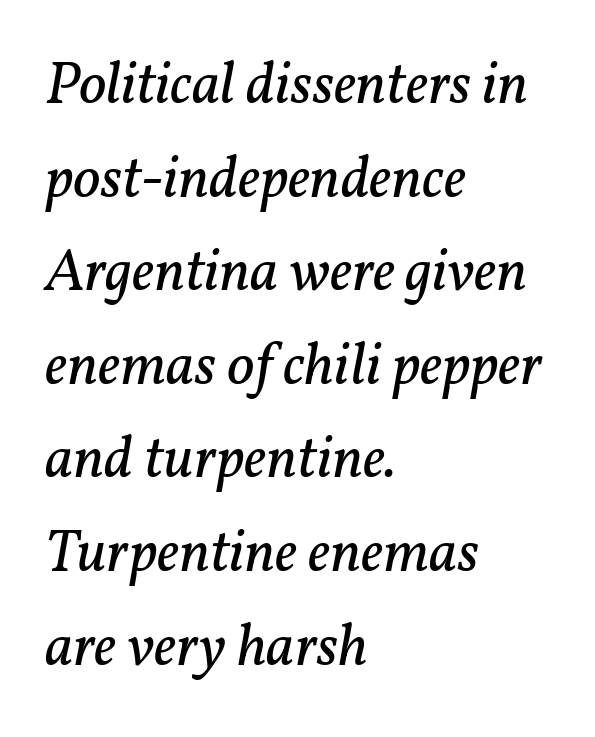
{"serif": "yes", "italic": "yes", "lean": "right", "slant_degrees": 11, "bold": "no", "weight": "regular", "width": "normal", "stroke_contrast": "low", "x_height": "medium", "monospaced": "no", "underline": "no", "align": "left", "line_spacing": "normal", "line_spacing_ratio": 1.56, "letter_spacing": "normal", "letter_spacing_em": 0.0, "glyph_px": 60}
